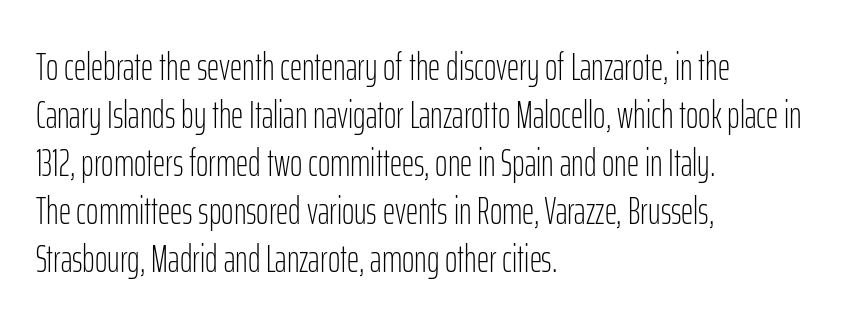
{"serif": "no", "italic": "no", "bold": "no", "weight": "light", "width": "condensed", "stroke_contrast": "low", "x_height": "medium", "monospaced": "no", "underline": "no", "align": "left", "line_spacing": "normal", "line_spacing_ratio": 1.26, "letter_spacing": "normal", "letter_spacing_em": 0.0, "glyph_px": 38}
